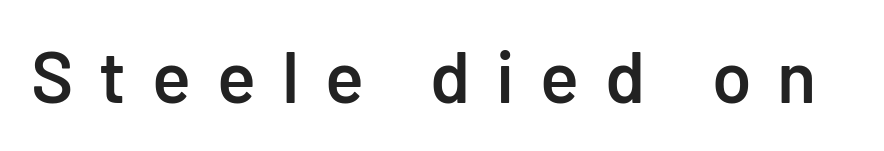
Set as a demibold, roughly 600 on the weight scale. Note the varied advance widths — an 'i' is clearly narrower than an 'm'. Ascenders rise straight up at ninety degrees. Each word looks stretched out because of the extra space between its letters.
